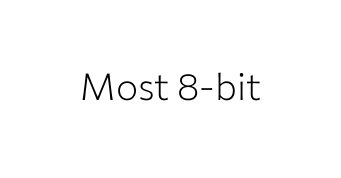
{"serif": "no", "italic": "no", "bold": "no", "weight": "light", "width": "normal", "stroke_contrast": "low", "x_height": "medium", "monospaced": "no", "underline": "no", "letter_spacing": "normal", "letter_spacing_em": 0.0, "glyph_px": 37}
